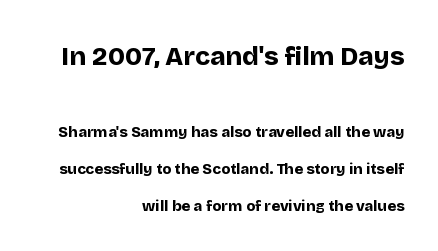
The image shows 26 px bold type, upright; set right-aligned, loose line spacing (2.46x), normal letter spacing, not underlined; the first (top) block is 1.73x larger.
